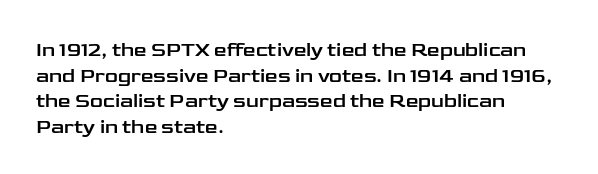
The image shows 20 px text type, upright; set left-aligned, normal line spacing (1.28x), normal letter spacing, not underlined.
